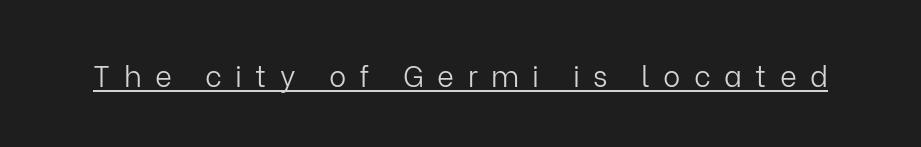
{"serif": "no", "italic": "no", "bold": "no", "weight": "light", "width": "normal", "stroke_contrast": "low", "x_height": "medium", "monospaced": "no", "underline": "yes", "letter_spacing": "wide", "letter_spacing_em": 0.46, "glyph_px": 29}
